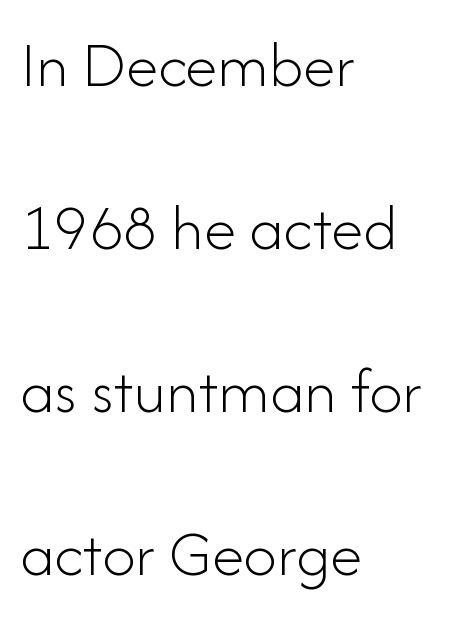
Q: Is the text bold? A: No.
Q: Is the text italic (slanted)? A: No, it is upright.
Q: Is the typeface a serif or a sans-serif typeface? A: Sans-serif.
Q: Is the text underlined? A: No.
Q: How is the paragraph aligned? A: Left-aligned.
Q: Is the spacing between letters normal or unusually wide? A: Normal.
Q: Is the spacing between lines tight, normal or loose? A: Loose.
Q: Width (condensed, normal, or wide)? A: Normal.
Q: Stroke contrast? A: Low.
Q: x-height? A: Small.
Q: Monospaced? A: No.
